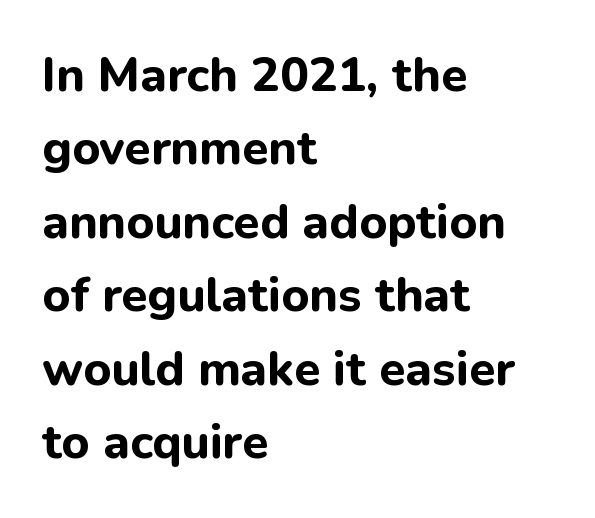
The image shows 48 px bold sans-serif type, upright; set left-aligned, normal line spacing (1.53x), normal letter spacing, not underlined; low stroke contrast and a medium x-height.
